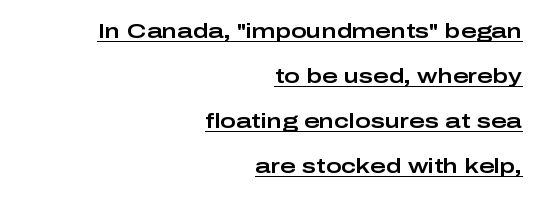
Is the block centered? No — it sits flush against the right margin. The lettering is marked with a stroke running underneath it. Interline gaps are noticeably wide in this sample. Caption: standard tracking, unaltered.
